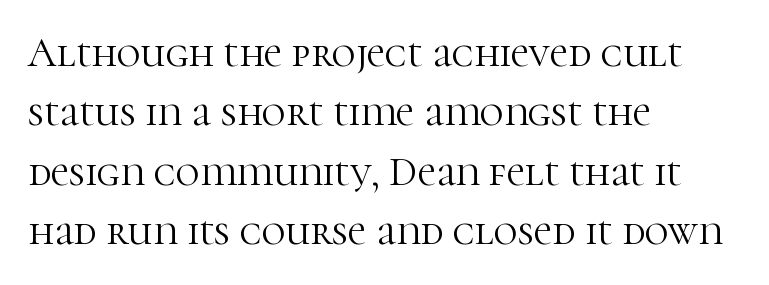
The image shows 41 px light serif type, upright; set left-aligned, normal line spacing (1.45x), normal letter spacing, not underlined; high stroke contrast and a medium x-height.
